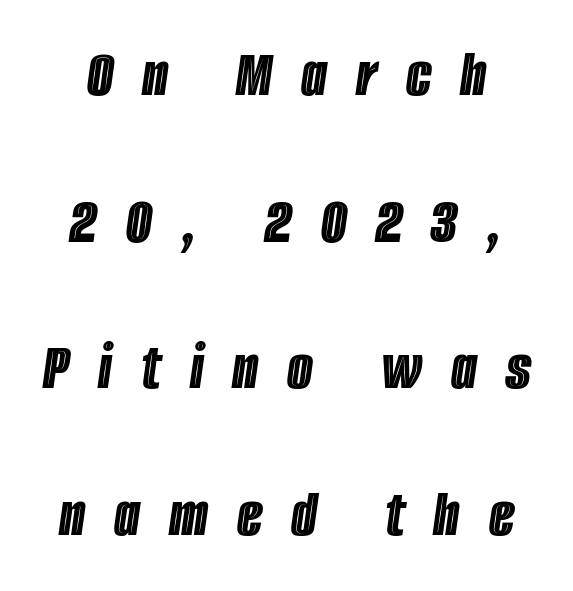
{"italic": "yes", "lean": "right", "slant_degrees": 8, "width": "condensed", "x_height": "large", "monospaced": "no", "underline": "no", "line_spacing": "loose", "line_spacing_ratio": 2.19, "letter_spacing": "wide", "letter_spacing_em": 0.43, "glyph_px": 67}
